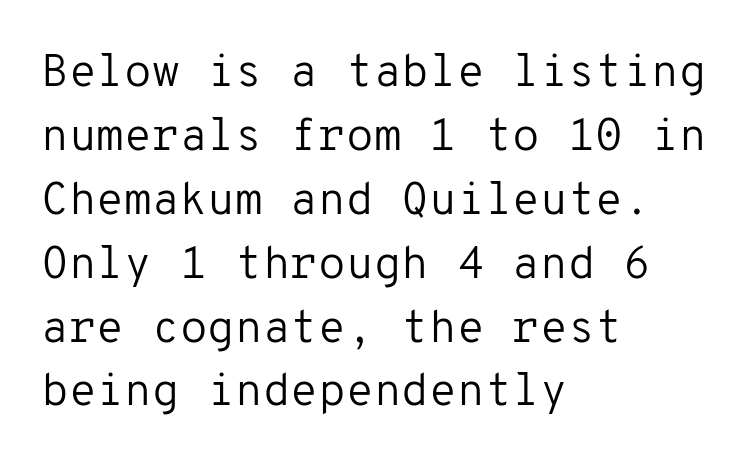
No letter is thick-stroked: the sample isn't bold. The setting favours the left margin, as ordinary paragraphs usually do. Words float on clear page, feet unadorned. Every stem runs plumb, perpendicular to the baseline.
